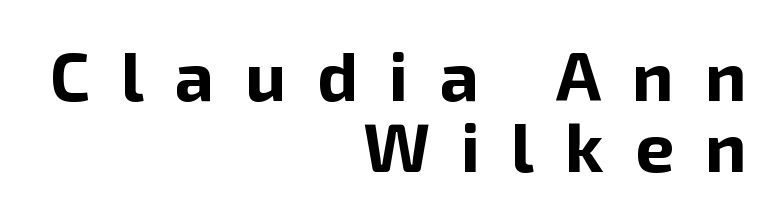
{"serif": "no", "italic": "no", "bold": "yes", "weight": "bold", "width": "normal", "stroke_contrast": "low", "x_height": "medium", "monospaced": "no", "underline": "no", "align": "right", "line_spacing": "tight", "line_spacing_ratio": 1.03, "letter_spacing": "wide", "letter_spacing_em": 0.45, "glyph_px": 69}
